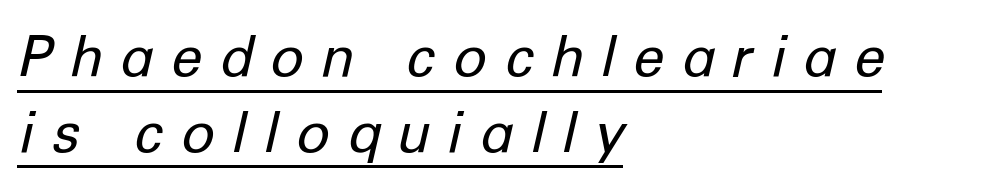
The image shows 56 px regular-weight type, italic (leaning right); set left-aligned, normal line spacing (1.35x), unusually wide letter spacing (+0.34 em), underlined; low stroke contrast and a medium x-height.
